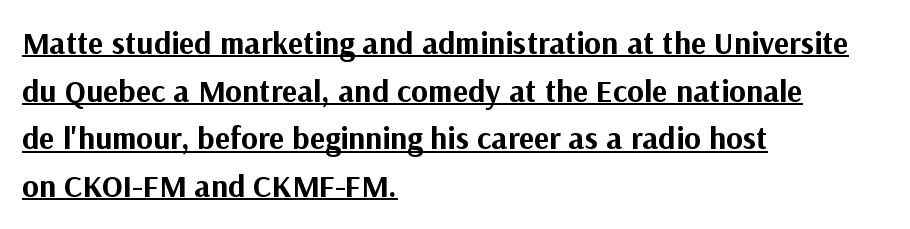
The image shows 32 px bold sans-serif type, upright; set left-aligned, normal line spacing (1.49x), normal letter spacing, underlined; medium stroke contrast and a medium x-height.
